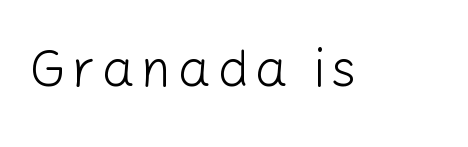
{"serif": "no", "italic": "no", "bold": "no", "weight": "light", "width": "normal", "stroke_contrast": "low", "x_height": "medium", "monospaced": "no", "underline": "no", "glyph_px": 52}
